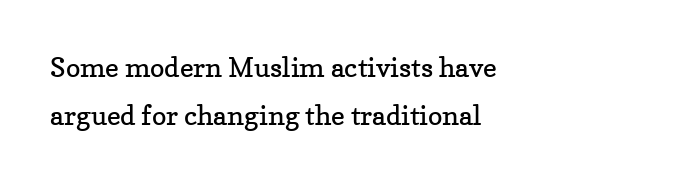
Q: Is the text bold? A: No.
Q: Is the text italic (slanted)? A: No, it is upright.
Q: Is the text underlined? A: No.
Q: How is the paragraph aligned? A: Left-aligned.
Q: Is the spacing between letters normal or unusually wide? A: Normal.
